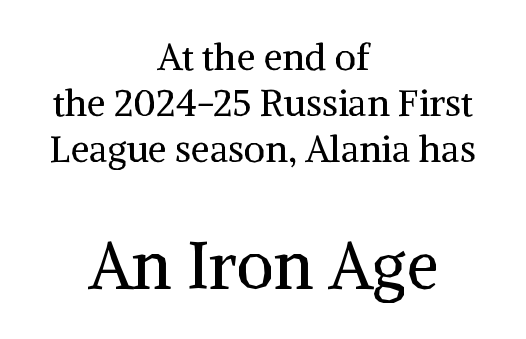
{"serif": "yes", "italic": "no", "bold": "no", "weight": "regular", "width": "normal", "stroke_contrast": "medium", "x_height": "medium", "monospaced": "no", "underline": "no", "align": "center", "line_spacing": "normal", "line_spacing_ratio": 1.25, "letter_spacing": "normal", "letter_spacing_em": 0.0, "larger_block": "second", "size_ratio": 1.76, "glyph_px": 65}
